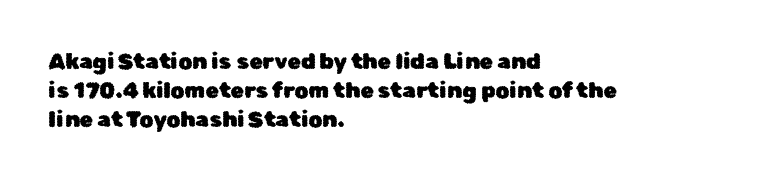
{"italic": "no", "underline": "no", "align": "left", "line_spacing": "normal", "line_spacing_ratio": 1.31, "letter_spacing": "normal", "letter_spacing_em": 0.0, "glyph_px": 22}
